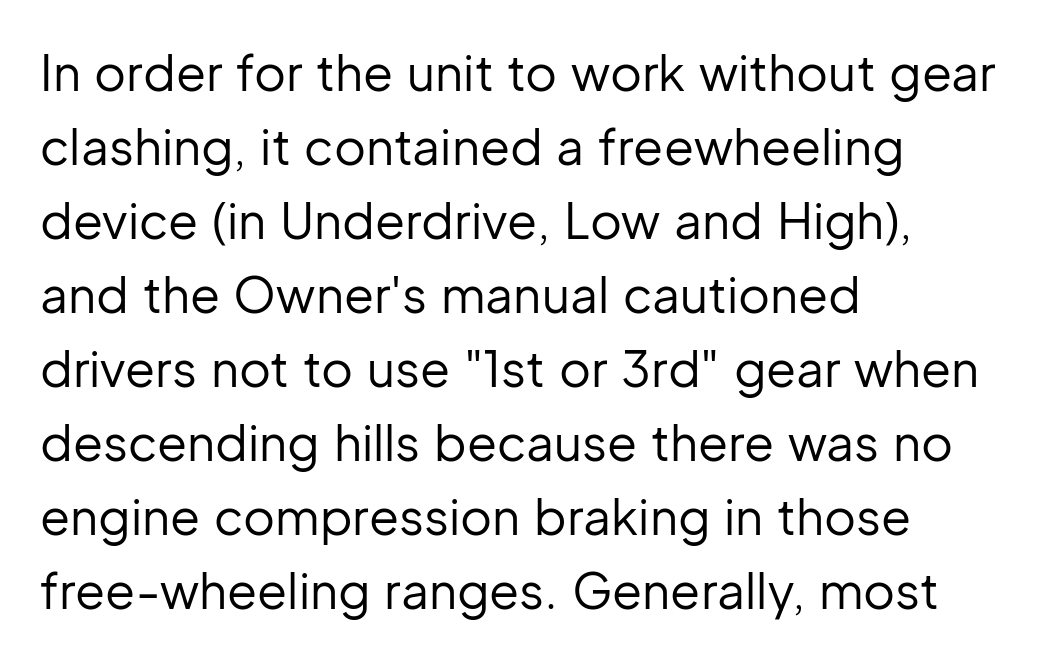
Q: Is the text bold? A: No.
Q: Is the text italic (slanted)? A: No, it is upright.
Q: Is the typeface a serif or a sans-serif typeface? A: Sans-serif.
Q: Is the text underlined? A: No.
Q: How is the paragraph aligned? A: Left-aligned.
Q: Is the spacing between letters normal or unusually wide? A: Normal.
Q: Is the spacing between lines tight, normal or loose? A: Normal.
Q: Width (condensed, normal, or wide)? A: Normal.
Q: Stroke contrast? A: Low.
Q: x-height? A: Medium.
Q: Monospaced? A: No.
